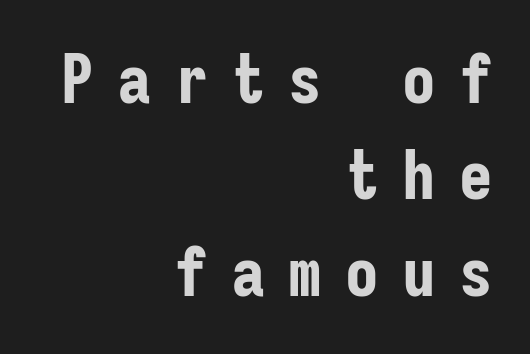
{"serif": "no", "italic": "no", "bold": "yes", "weight": "bold", "width": "condensed", "stroke_contrast": "low", "x_height": "medium", "monospaced": "yes", "underline": "no", "align": "right", "line_spacing": "normal", "line_spacing_ratio": 1.44, "letter_spacing": "wide", "letter_spacing_em": 0.35, "glyph_px": 67}
